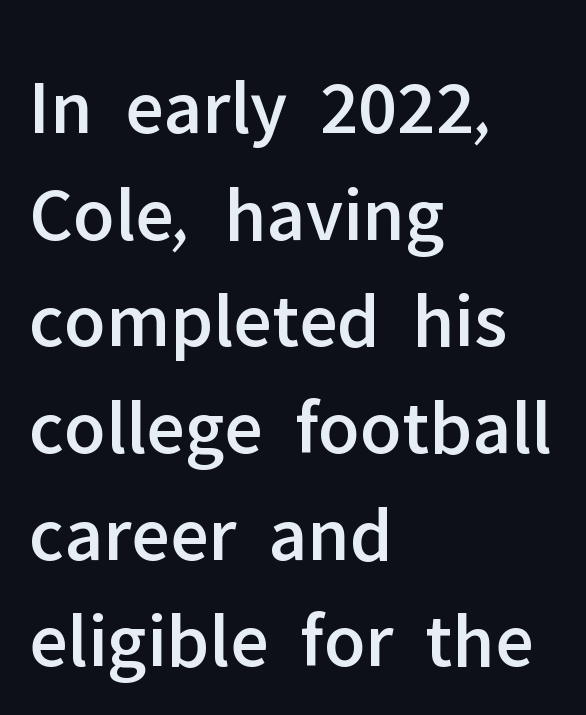
{"serif": "no", "italic": "no", "width": "normal", "stroke_contrast": "low", "x_height": "medium", "monospaced": "no", "underline": "no", "align": "left", "line_spacing": "normal", "line_spacing_ratio": 1.35, "letter_spacing": "normal", "letter_spacing_em": 0.0, "glyph_px": 79}
